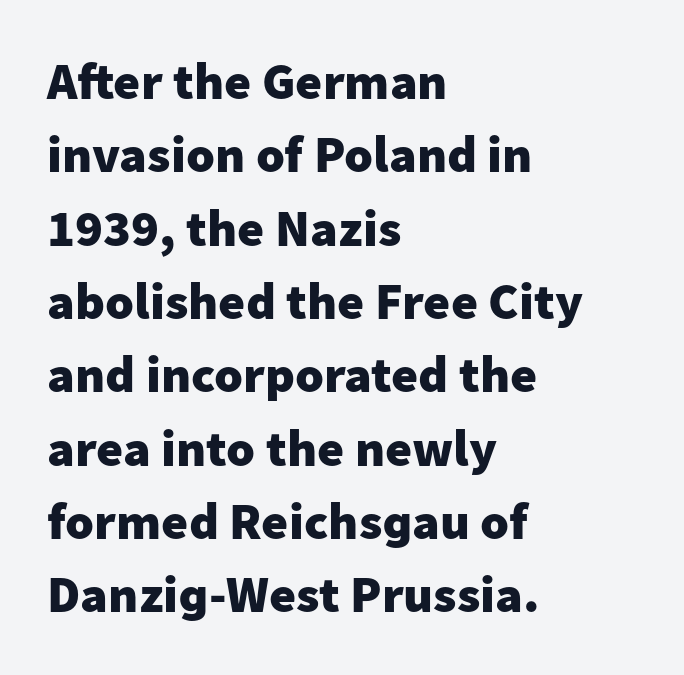
{"serif": "no", "italic": "no", "bold": "yes", "weight": "heavy", "width": "normal", "stroke_contrast": "low", "x_height": "medium", "monospaced": "no", "underline": "no", "align": "left", "line_spacing": "normal", "line_spacing_ratio": 1.41, "letter_spacing": "normal", "letter_spacing_em": 0.0, "glyph_px": 52}
